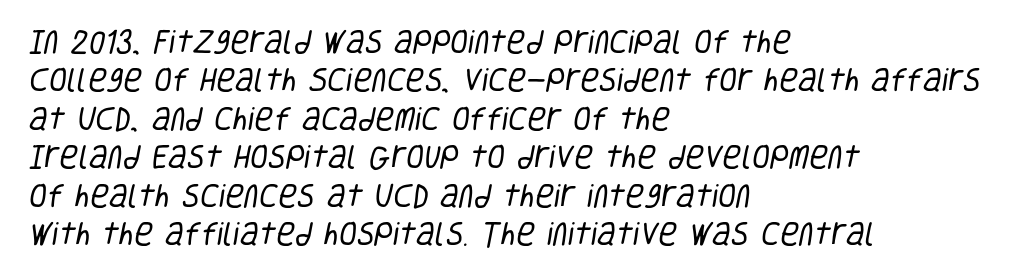
Observe the ordinary spacing: letters are neighbours, not strangers. Ink coverage per letter is moderate at most. The lines are quadded left. Does the leading feel generous? No, just average.
